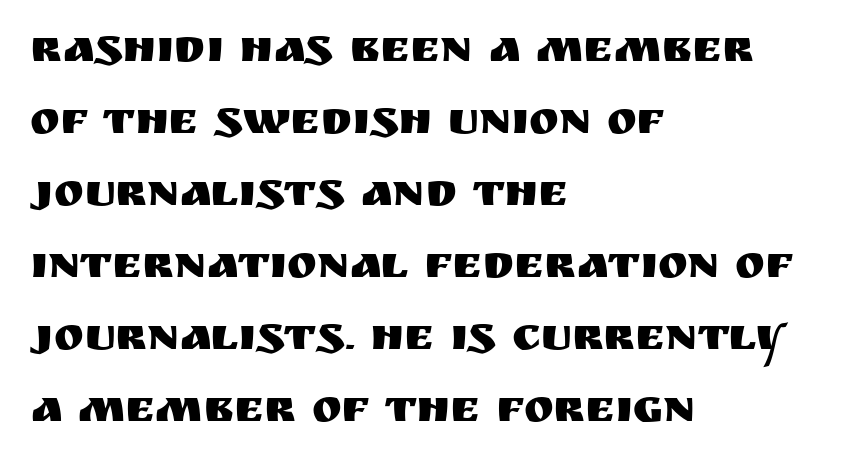
{"serif": "no", "italic": "no", "width": "normal", "stroke_contrast": "medium", "x_height": "large", "monospaced": "no", "underline": "no", "align": "left", "line_spacing": "normal", "line_spacing_ratio": 1.6, "letter_spacing": "normal", "letter_spacing_em": 0.0, "glyph_px": 45}
